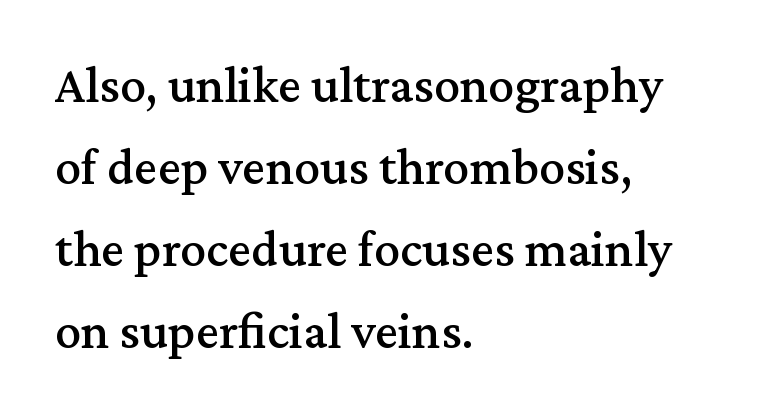
{"serif": "yes", "italic": "no", "width": "normal", "stroke_contrast": "medium", "x_height": "medium", "monospaced": "no", "underline": "no", "align": "left", "line_spacing": "normal", "line_spacing_ratio": 1.58, "letter_spacing": "normal", "letter_spacing_em": 0.0, "glyph_px": 52}
